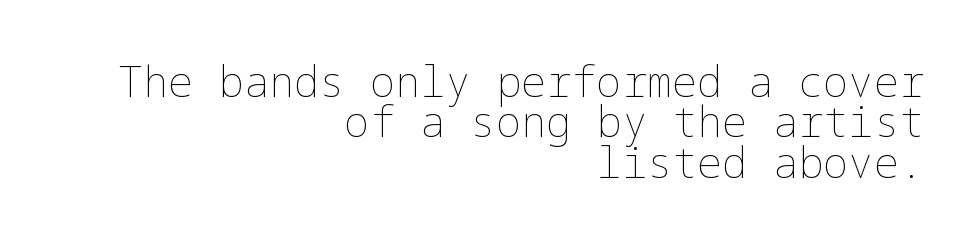
Q: Is the text bold? A: No.
Q: Is the text italic (slanted)? A: No, it is upright.
Q: Is the text underlined? A: No.
Q: How is the paragraph aligned? A: Right-aligned.
Q: Is the spacing between letters normal or unusually wide? A: Normal.
Q: Is the spacing between lines tight, normal or loose? A: Tight.
Q: Width (condensed, normal, or wide)? A: Normal.
Q: Stroke contrast? A: Low.
Q: x-height? A: Medium.
